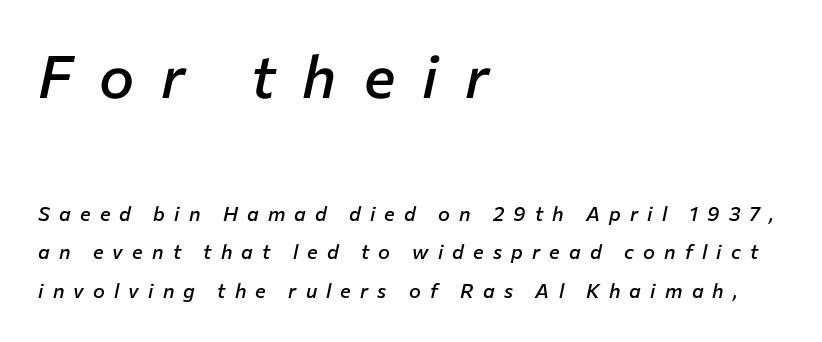
Q: Is the text bold? A: Semi-bold.
Q: Is the text italic (slanted)? A: Yes, it leans right by about 12 degrees.
Q: Is the text underlined? A: No.
Q: How is the paragraph aligned? A: Left-aligned.
Q: Is the spacing between letters normal or unusually wide? A: Unusually wide.
Q: Is the spacing between lines tight, normal or loose? A: Loose.
Q: Which block of text is set in a larger size, the first (top) or the second (bottom)? A: The first (top) one.
Q: Width (condensed, normal, or wide)? A: Normal.
Q: Stroke contrast? A: Low.
Q: x-height? A: Medium.
Q: Monospaced? A: No.
